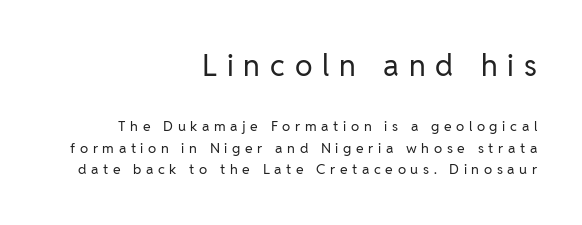
{"serif": "no", "italic": "no", "bold": "no", "weight": "regular", "width": "normal", "stroke_contrast": "low", "x_height": "medium", "monospaced": "no", "underline": "no", "align": "right", "line_spacing": "normal", "line_spacing_ratio": 1.56, "letter_spacing": "wide", "letter_spacing_em": 0.33, "larger_block": "first", "size_ratio": 2.14, "glyph_px": 30}
